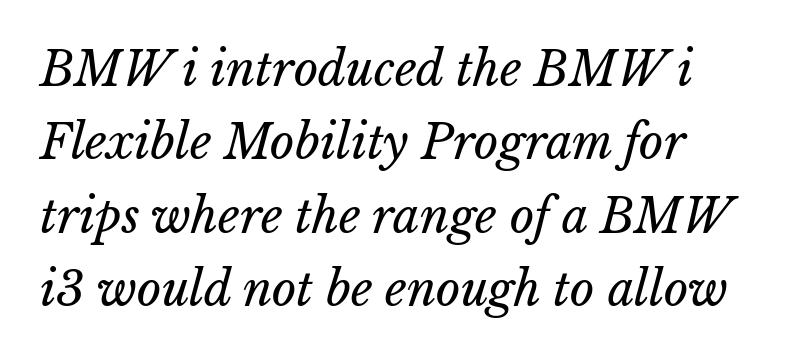
The image shows 47 px regular-weight type, italic (leaning right); set left-aligned, normal line spacing (1.56x), normal letter spacing, not underlined; low stroke contrast and a medium x-height.
